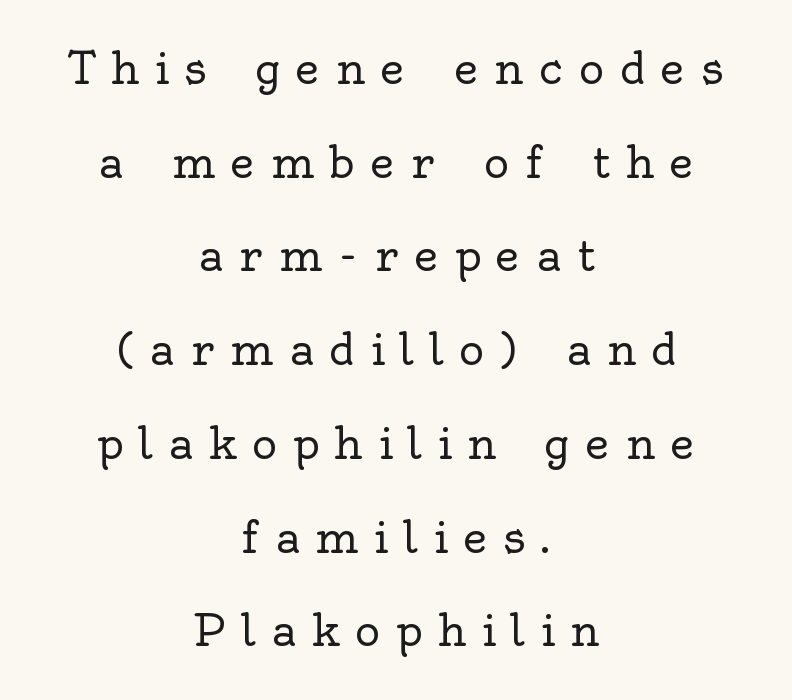
{"serif": "yes", "italic": "no", "bold": "no", "weight": "regular", "width": "normal", "x_height": "small", "monospaced": "no", "underline": "no", "align": "center", "line_spacing": "loose", "line_spacing_ratio": 2.18, "letter_spacing": "wide", "letter_spacing_em": 0.36, "glyph_px": 43}
